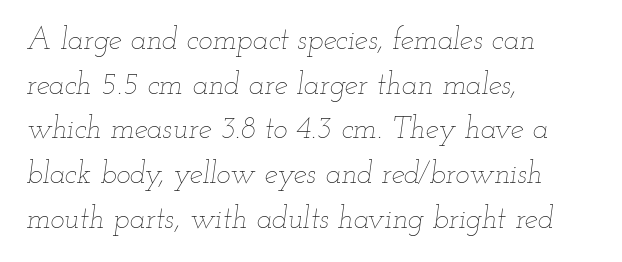
{"italic": "yes", "lean": "right", "slant_degrees": 12, "bold": "no", "weight": "thin", "width": "wide", "stroke_contrast": "low", "x_height": "small", "monospaced": "no", "underline": "no", "align": "left", "line_spacing": "normal", "line_spacing_ratio": 1.49, "letter_spacing": "normal", "letter_spacing_em": 0.0, "glyph_px": 30}
